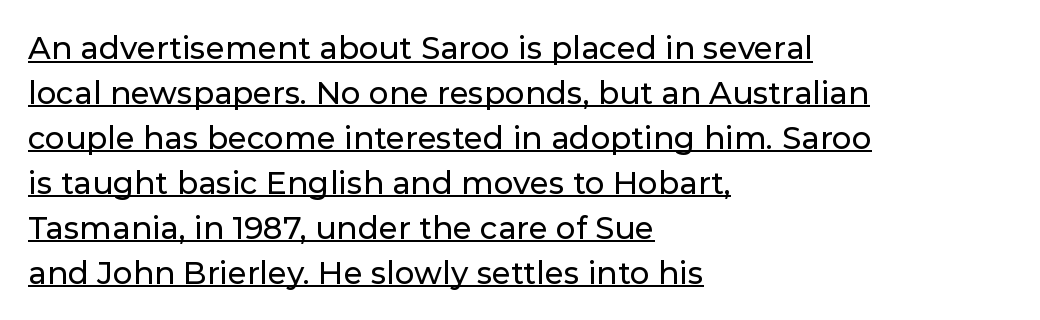
Italic: no, the glyphs are upright roman. Looks like regular typesetting: each glyph gets only the width it needs. The rendered words wear a rule along their underside. The face used here is a sans, in the tradition of grotesques and geometrics.
